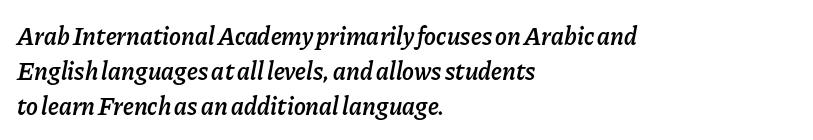
Caption: multi-line text, flush left, ragged right. Check the space under the baseline: it is left empty. Bold? Not quite — semibold, heavier than regular but stopping short. The lettering tilts uniformly, giving the passage an italic look.
